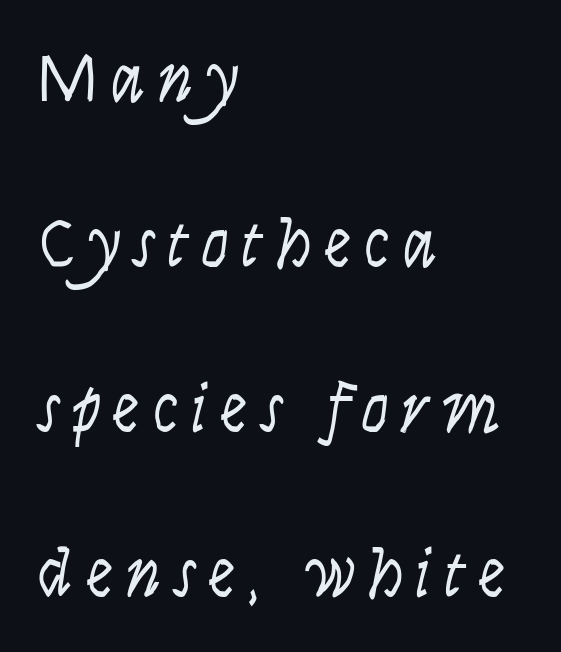
{"italic": "yes", "lean": "right", "slant_degrees": 9, "bold": "no", "weight": "light", "width": "condensed", "stroke_contrast": "low", "x_height": "large", "monospaced": "no", "underline": "no", "align": "left", "line_spacing": "loose", "line_spacing_ratio": 2.39, "glyph_px": 69}
